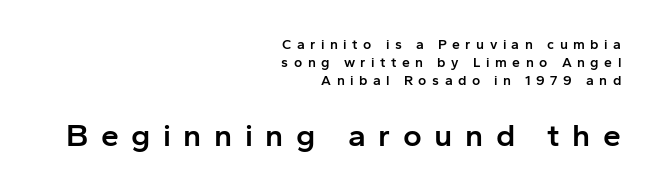
Baseline-to-baseline distance is the conventional proportion of letter height. Italic? Not at all — the glyphs are vertical. Varying glyph widths throughout — classic text-font behaviour. A typesetter would call this heavily tracked-out type. The later block is typeset at a bigger size than the earlier block. These lines are set flush right with a ragged left edge.
